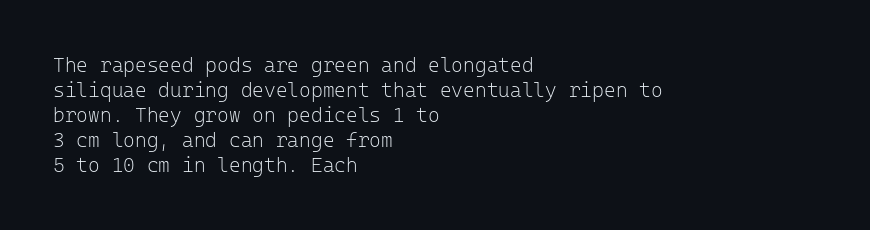
Q: Is the text bold? A: No.
Q: Is the text italic (slanted)? A: No, it is upright.
Q: Is the text underlined? A: No.
Q: How is the paragraph aligned? A: Left-aligned.
Q: Is the spacing between letters normal or unusually wide? A: Normal.
Q: Is the spacing between lines tight, normal or loose? A: Normal.
